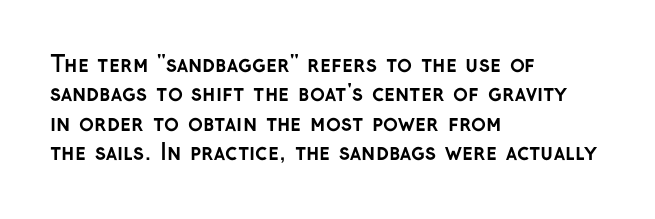
{"italic": "no", "bold": "yes", "underline": "no", "align": "left", "line_spacing": "normal", "line_spacing_ratio": 1.33, "letter_spacing": "normal", "letter_spacing_em": 0.0, "glyph_px": 22}
